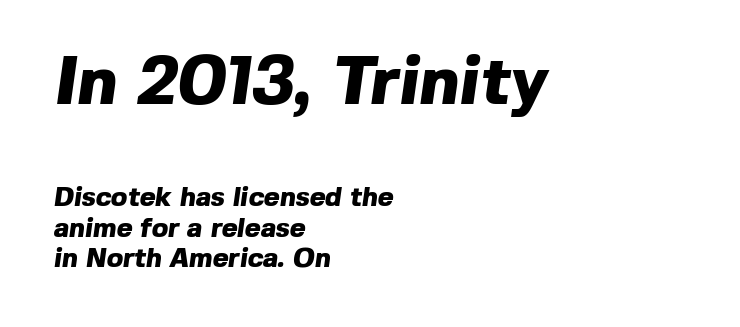
Q: Is the text bold? A: Yes.
Q: Is the typeface a serif or a sans-serif typeface? A: Sans-serif.
Q: Is the text underlined? A: No.
Q: How is the paragraph aligned? A: Left-aligned.
Q: Is the spacing between letters normal or unusually wide? A: Normal.
Q: Is the spacing between lines tight, normal or loose? A: Tight.
Q: Which block of text is set in a larger size, the first (top) or the second (bottom)? A: The first (top) one.
Q: Width (condensed, normal, or wide)? A: Normal.
Q: x-height? A: Medium.
Q: Monospaced? A: No.
